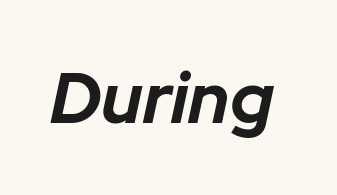
The image shows 71 px bold type, italic (leaning right); set normal letter spacing, not underlined; low stroke contrast and a medium x-height.
